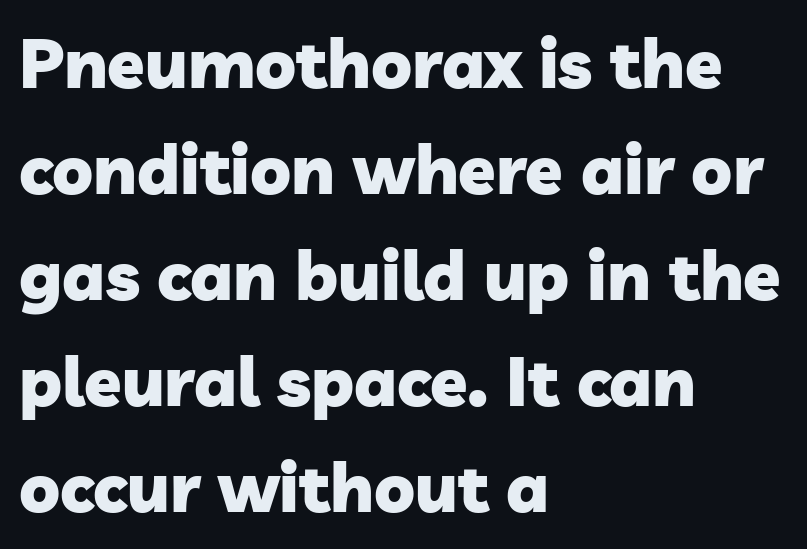
Are there feet on the stems? There aren't — it's a sans. Looks like regular typesetting: each glyph gets only the width it needs. The space between consecutive lines is moderate. Inter-character spacing is left at the font's built-in metrics. Pretty heavy lettering here — definitely bold. Typeset ragged right — the left edge is the straight one.
